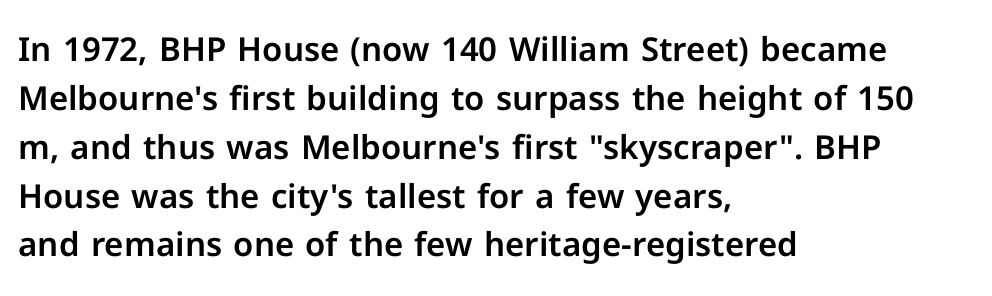
The face used here is rendered with its standard letterfit. The paragraph shown leans on its left margin. Is there any slant? The stems are plumb. Examine the stroke ends and you'll find no serifs. Here the designer chose a conventional face with non-uniform glyph widths. Leading: standard.
